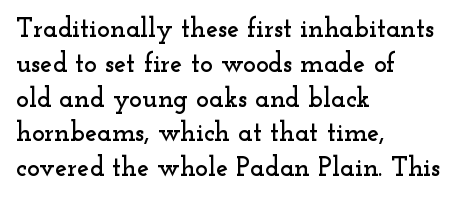
Q: Is the text italic (slanted)? A: No, it is upright.
Q: Is the text underlined? A: No.
Q: How is the paragraph aligned? A: Left-aligned.
Q: Is the spacing between letters normal or unusually wide? A: Normal.
Q: Is the spacing between lines tight, normal or loose? A: Normal.
